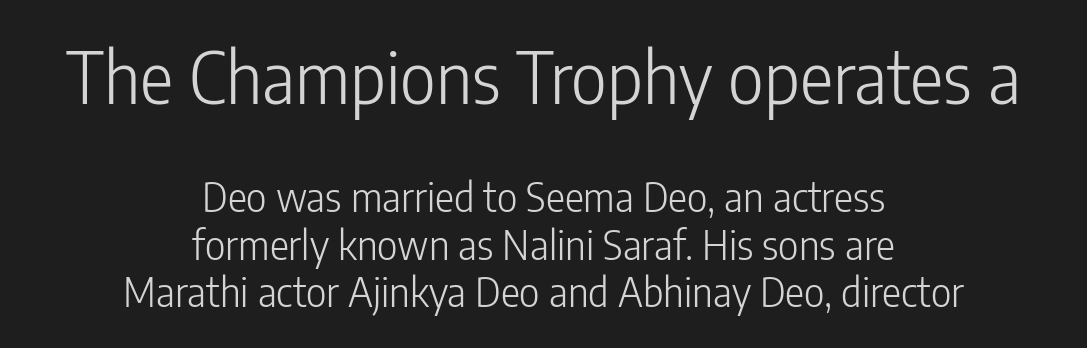
The image shows 70 px light, condensed sans-serif type, upright; set centered, line spacing 1.19x, normal letter spacing, not underlined; the first (top) block is 1.75x larger; low stroke contrast and a medium x-height.
